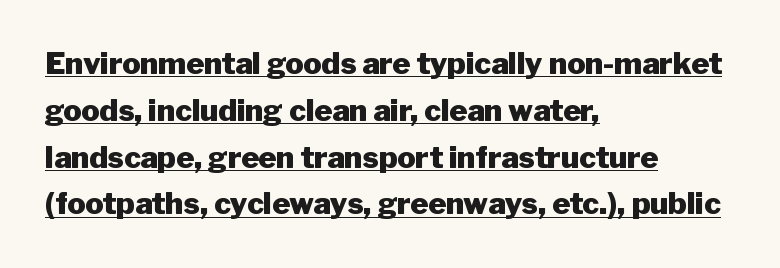
The image shows 30 px heavy sans-serif type, upright; set left-aligned, normal line spacing (1.56x), normal letter spacing, underlined; low stroke contrast and a medium x-height.
